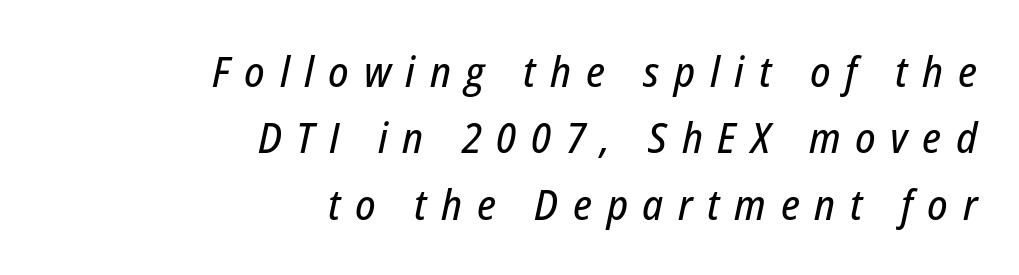
{"italic": "yes", "lean": "right", "slant_degrees": 12, "width": "condensed", "stroke_contrast": "low", "x_height": "medium", "monospaced": "no", "underline": "no", "align": "right", "line_spacing": "normal", "line_spacing_ratio": 1.58, "letter_spacing": "wide", "letter_spacing_em": 0.35, "glyph_px": 42}
